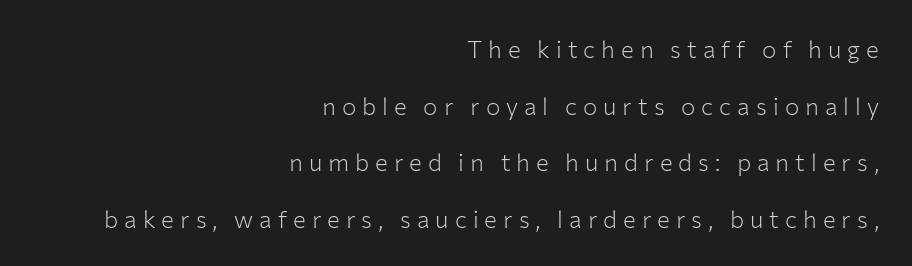
Q: Is the text bold? A: No.
Q: Is the text italic (slanted)? A: No, it is upright.
Q: Is the text underlined? A: No.
Q: How is the paragraph aligned? A: Right-aligned.
Q: Is the spacing between letters normal or unusually wide? A: Unusually wide.
Q: Is the spacing between lines tight, normal or loose? A: Loose.
